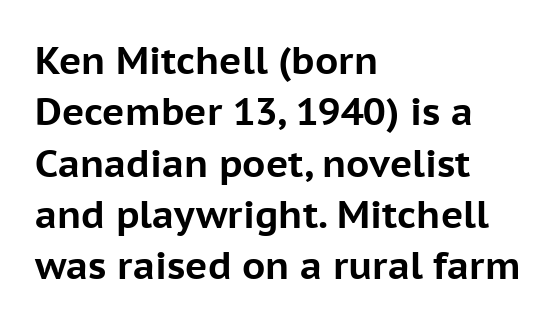
{"serif": "no", "italic": "no", "bold": "yes", "weight": "bold", "width": "normal", "stroke_contrast": "low", "x_height": "medium", "monospaced": "no", "underline": "no", "align": "left", "line_spacing": "normal", "line_spacing_ratio": 1.35, "letter_spacing": "normal", "letter_spacing_em": 0.0, "glyph_px": 38}
